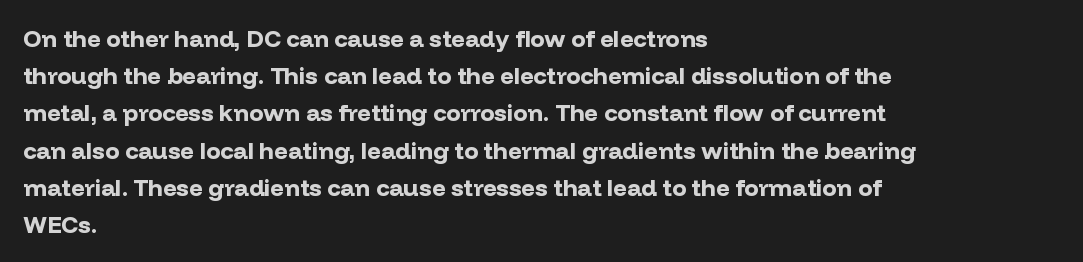
{"italic": "no", "bold": "yes", "underline": "no", "align": "left", "line_spacing": "normal", "line_spacing_ratio": 1.55, "letter_spacing": "normal", "letter_spacing_em": 0.0, "glyph_px": 24}
